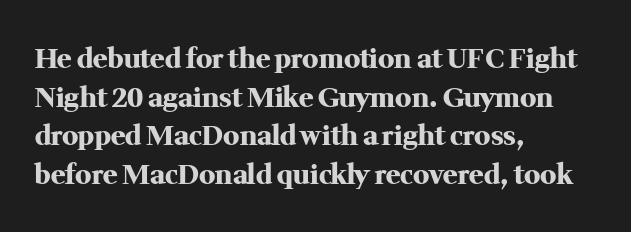
Q: Is the text bold? A: Yes.
Q: Is the text italic (slanted)? A: No, it is upright.
Q: Is the text underlined? A: No.
Q: How is the paragraph aligned? A: Left-aligned.
Q: Is the spacing between letters normal or unusually wide? A: Normal.
Q: Is the spacing between lines tight, normal or loose? A: Normal.
